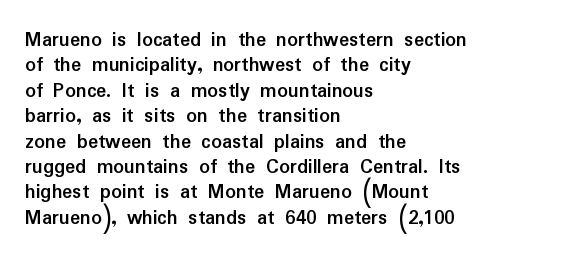
{"italic": "no", "bold": "yes", "underline": "no", "align": "left", "line_spacing_ratio": 1.21, "letter_spacing": "normal", "letter_spacing_em": 0.0, "glyph_px": 21}
